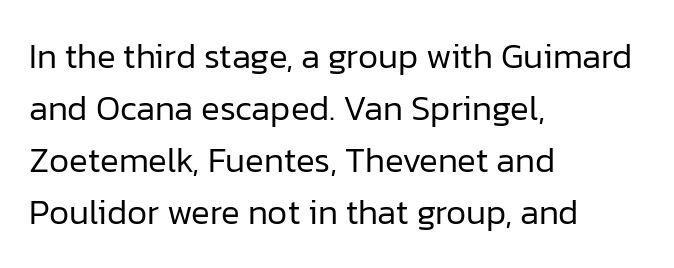
Regular leading. A bare baseline throughout the passage. Is the stroke heavy? The answer is a plain regular-or-lighter. Look at the tracking — it's just the regular setting, nothing added. Classification — sans serif.
